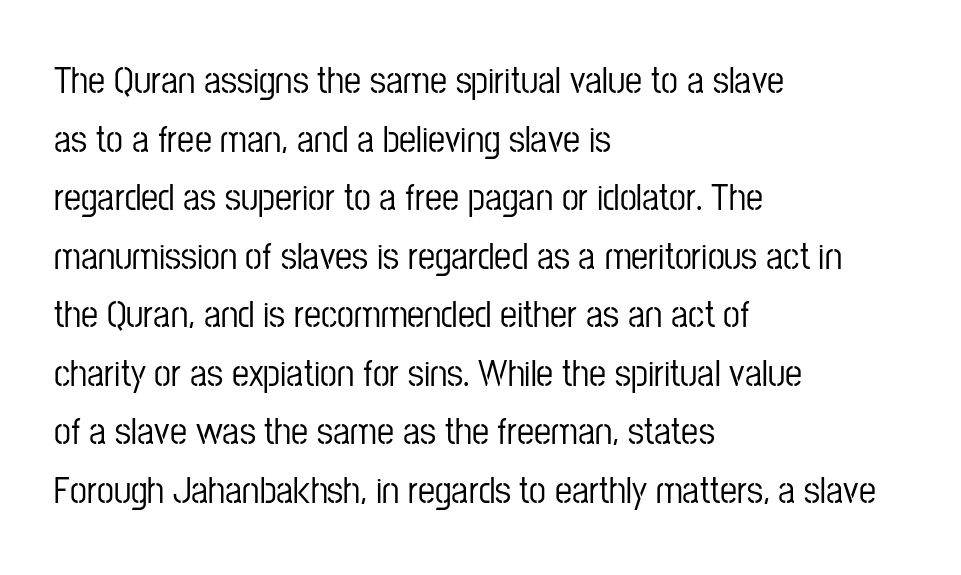
Tracking value appears to be zero — textbook default spacing. Look at the bottom of the vertical strokes: they stop flat, with no serifs. Underline: absent. The vertical gap from one line to the next is medium.
